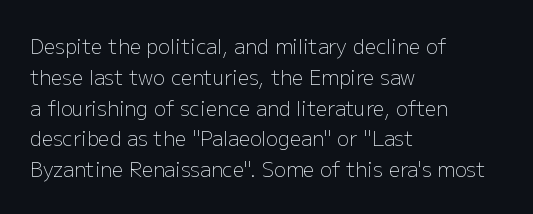
Q: Is the text bold? A: No.
Q: Is the text italic (slanted)? A: No, it is upright.
Q: Is the text underlined? A: No.
Q: How is the paragraph aligned? A: Left-aligned.
Q: Is the spacing between letters normal or unusually wide? A: Normal.
Q: Is the spacing between lines tight, normal or loose? A: Normal.
